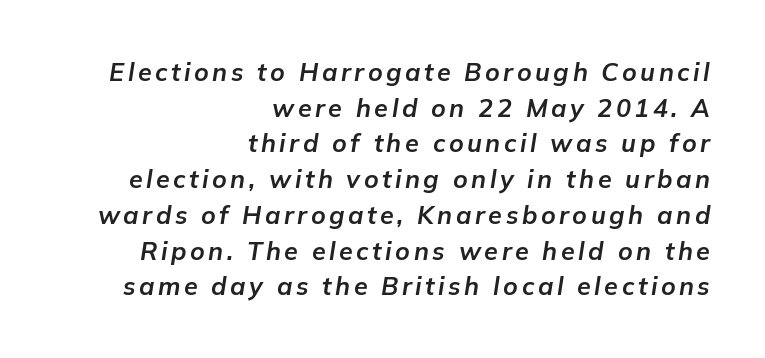
Q: Is the text bold? A: Yes.
Q: Is the text italic (slanted)? A: Yes, it leans right by about 9 degrees.
Q: Is the text underlined? A: No.
Q: How is the paragraph aligned? A: Right-aligned.
Q: Is the spacing between lines tight, normal or loose? A: Normal.
